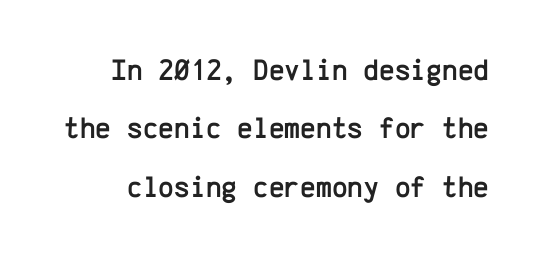
Q: Is the text italic (slanted)? A: No, it is upright.
Q: Is the typeface a serif or a sans-serif typeface? A: Sans-serif.
Q: Is the text underlined? A: No.
Q: Is the spacing between letters normal or unusually wide? A: Normal.
Q: Is the spacing between lines tight, normal or loose? A: Loose.
Q: Width (condensed, normal, or wide)? A: Normal.
Q: Stroke contrast? A: Low.
Q: x-height? A: Medium.
Q: Monospaced? A: Yes.
